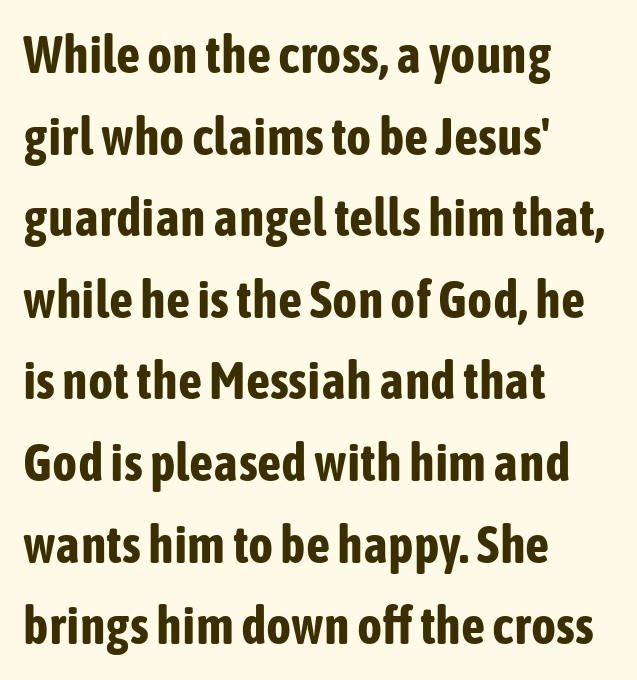
{"serif": "no", "italic": "no", "bold": "yes", "weight": "bold", "width": "condensed", "stroke_contrast": "low", "x_height": "medium", "monospaced": "no", "underline": "no", "align": "left", "line_spacing": "normal", "line_spacing_ratio": 1.54, "letter_spacing": "normal", "letter_spacing_em": 0.0, "glyph_px": 53}
